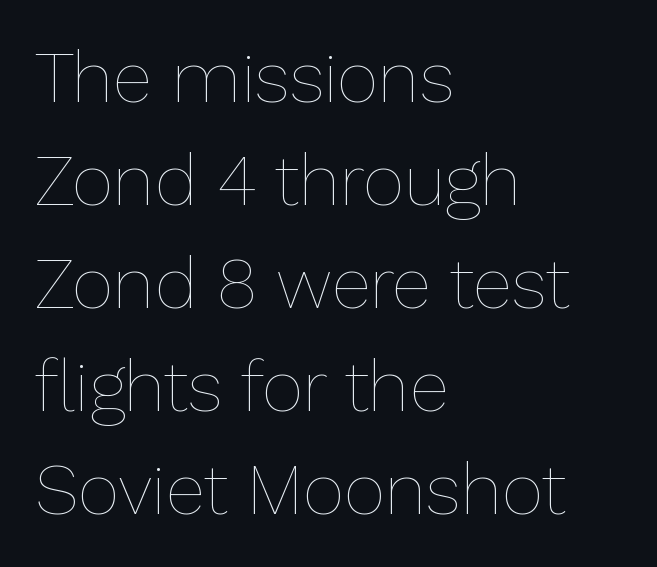
{"italic": "no", "bold": "no", "weight": "thin", "width": "normal", "stroke_contrast": "low", "x_height": "medium", "monospaced": "no", "underline": "no", "align": "left", "line_spacing": "normal", "line_spacing_ratio": 1.43, "letter_spacing": "normal", "letter_spacing_em": 0.0, "glyph_px": 72}
